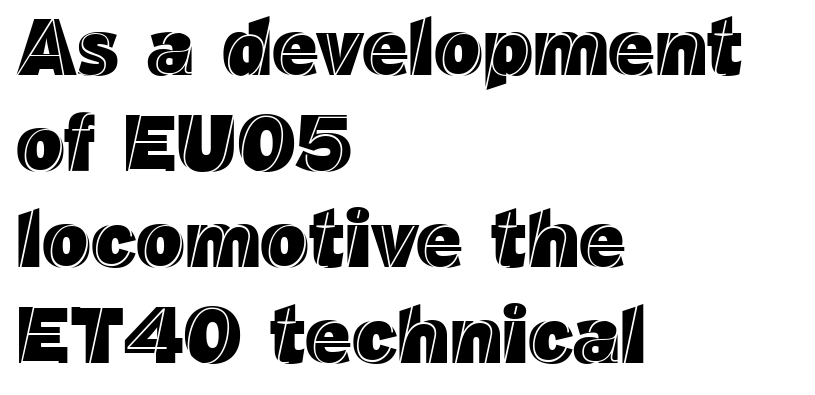
The image shows 80 px text type, upright; set left-aligned, line spacing 1.2x, normal letter spacing, not underlined; a medium x-height.
